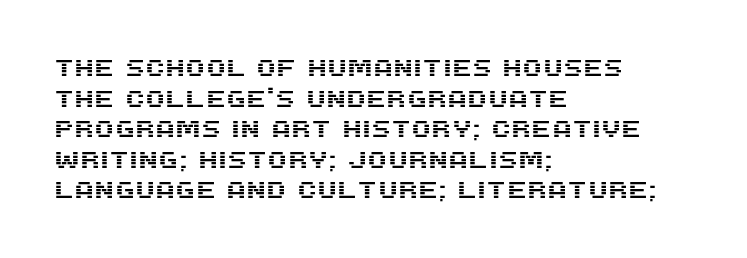
The image shows 23 px text type, upright; set left-aligned, normal line spacing (1.33x), normal letter spacing, not underlined.
